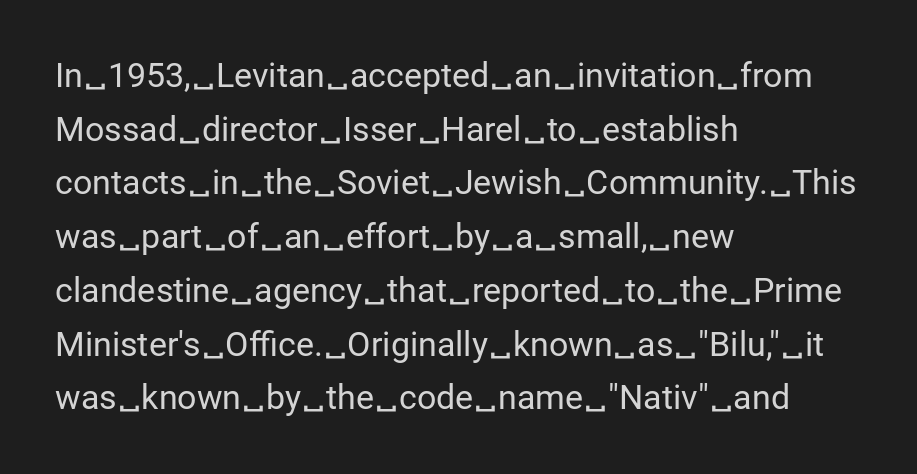
Q: Is the text bold? A: No.
Q: Is the text italic (slanted)? A: No, it is upright.
Q: Is the typeface a serif or a sans-serif typeface? A: Sans-serif.
Q: Is the text underlined? A: No.
Q: How is the paragraph aligned? A: Left-aligned.
Q: Is the spacing between letters normal or unusually wide? A: Normal.
Q: Is the spacing between lines tight, normal or loose? A: Normal.
Q: Width (condensed, normal, or wide)? A: Normal.
Q: Stroke contrast? A: Low.
Q: x-height? A: Medium.
Q: Monospaced? A: No.
